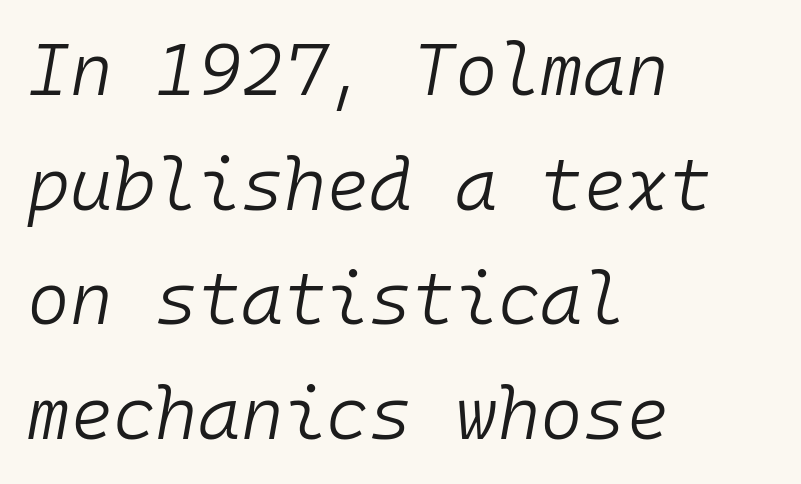
Tall strokes in this sample are angled rather than plumb. Each stroke keeps to a modest, everyday thickness or less. Nobody touched the tracking dial on this one. Summary of vertical rhythm: regular, with standard interline spacing. The space beneath each line is pristine and unruled. Each letter, wide or thin by design, is forced into the same width here.
